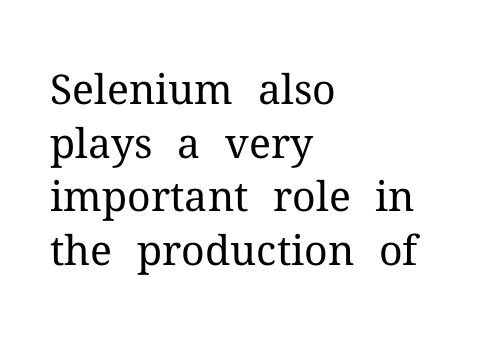
{"serif": "yes", "italic": "no", "bold": "no", "weight": "regular", "width": "normal", "stroke_contrast": "medium", "x_height": "medium", "monospaced": "no", "underline": "no", "align": "left", "line_spacing": "normal", "line_spacing_ratio": 1.31, "letter_spacing": "normal", "letter_spacing_em": 0.0, "glyph_px": 41}
